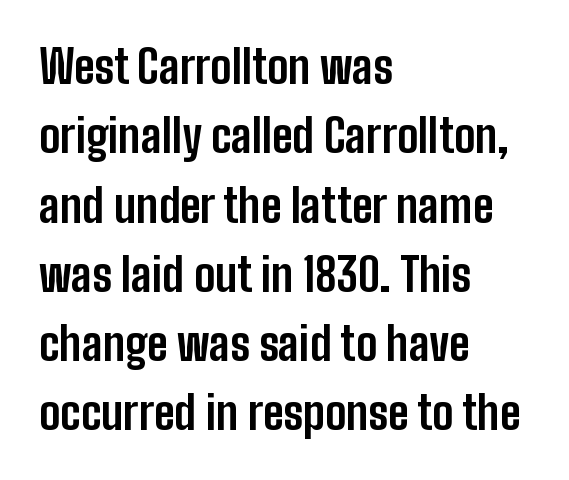
{"serif": "no", "italic": "no", "bold": "yes", "weight": "bold", "width": "condensed", "stroke_contrast": "low", "x_height": "medium", "monospaced": "no", "underline": "no", "align": "left", "line_spacing": "normal", "line_spacing_ratio": 1.54, "letter_spacing": "normal", "letter_spacing_em": 0.0, "glyph_px": 45}
